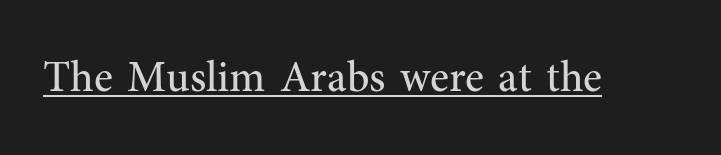
{"serif": "yes", "italic": "no", "bold": "no", "weight": "regular", "width": "normal", "stroke_contrast": "medium", "x_height": "medium", "monospaced": "no", "underline": "yes", "letter_spacing": "normal", "letter_spacing_em": 0.0, "glyph_px": 44}
